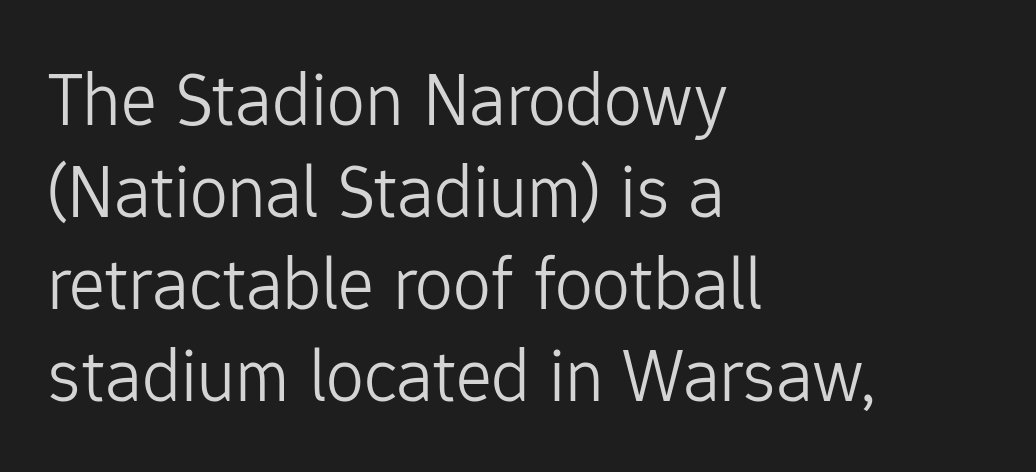
Q: Is the text bold? A: No.
Q: Is the text italic (slanted)? A: No, it is upright.
Q: Is the typeface a serif or a sans-serif typeface? A: Sans-serif.
Q: Is the text underlined? A: No.
Q: How is the paragraph aligned? A: Left-aligned.
Q: Is the spacing between letters normal or unusually wide? A: Normal.
Q: Width (condensed, normal, or wide)? A: Normal.
Q: Stroke contrast? A: Low.
Q: x-height? A: Medium.
Q: Monospaced? A: No.
